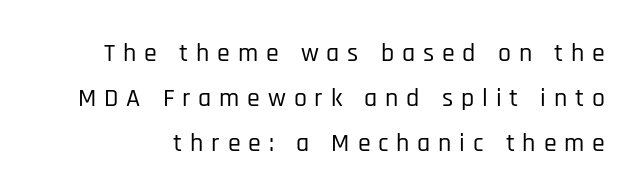
The specimen omits any rule beneath the text block's lines. The gaps between neighbouring characters are conspicuously large. No italicization has been applied; the sample stays upright.
